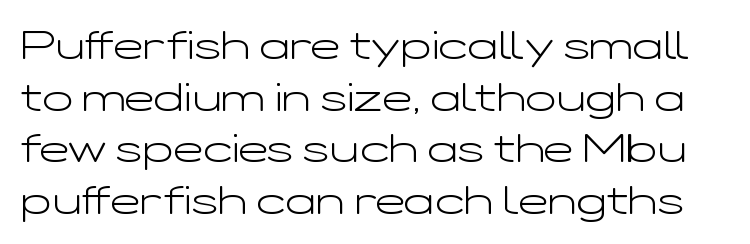
{"serif": "no", "italic": "no", "bold": "no", "weight": "light", "width": "wide", "stroke_contrast": "low", "x_height": "medium", "monospaced": "no", "underline": "no", "line_spacing": "normal", "line_spacing_ratio": 1.29, "letter_spacing": "normal", "letter_spacing_em": 0.0, "glyph_px": 40}
